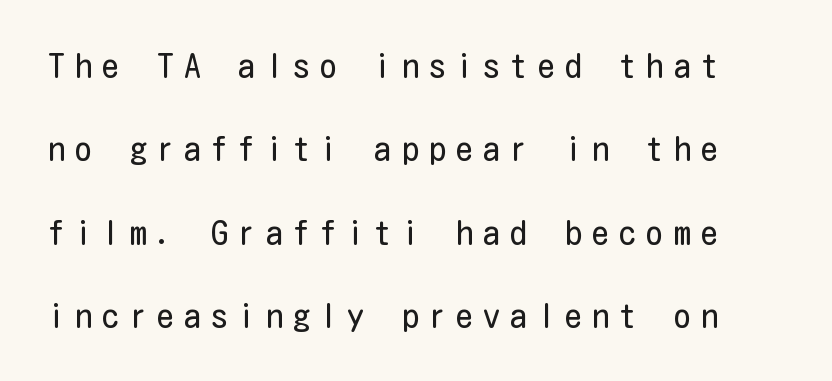
Quick note: underline off. What kind of face is this? One without serifs — a sans. The face looks like a standard text weight, possibly lighter. The type sits square on the baseline with zero lean. Summary of vertical rhythm: relaxed, with wide interline spacing.
